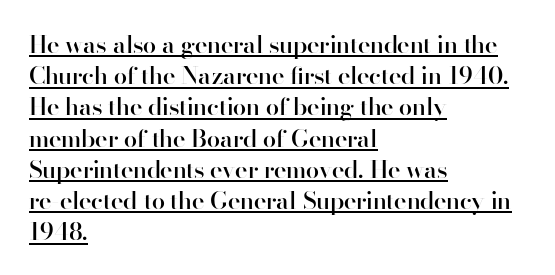
Q: Is the text bold? A: Semi-bold.
Q: Is the text italic (slanted)? A: No, it is upright.
Q: Is the text underlined? A: Yes.
Q: How is the paragraph aligned? A: Left-aligned.
Q: Is the spacing between letters normal or unusually wide? A: Normal.
Q: Is the spacing between lines tight, normal or loose? A: Normal.
